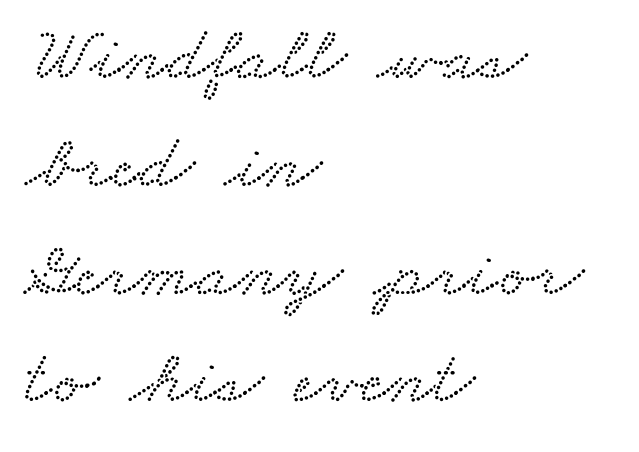
Q: Is the typeface a serif or a sans-serif typeface? A: Serif.
Q: Is the text underlined? A: No.
Q: How is the paragraph aligned? A: Left-aligned.
Q: Is the spacing between letters normal or unusually wide? A: Normal.
Q: Is the spacing between lines tight, normal or loose? A: Normal.
Q: Width (condensed, normal, or wide)? A: Wide.
Q: Stroke contrast? A: Low.
Q: x-height? A: Small.
Q: Monospaced? A: No.
